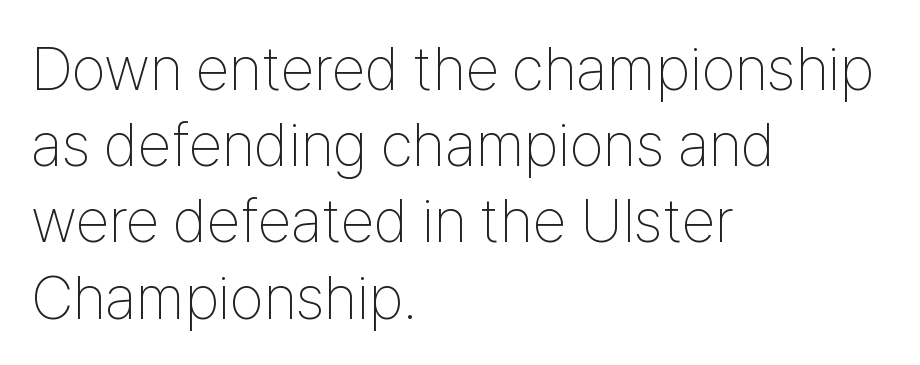
{"serif": "no", "italic": "no", "bold": "no", "weight": "thin", "width": "condensed", "stroke_contrast": "low", "x_height": "medium", "monospaced": "no", "underline": "no", "align": "left", "line_spacing": "normal", "line_spacing_ratio": 1.25, "letter_spacing": "normal", "letter_spacing_em": 0.0, "glyph_px": 61}
